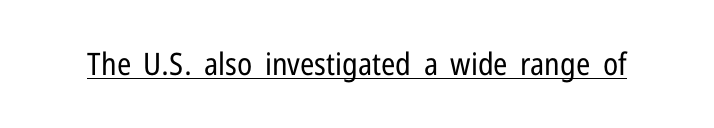
The image shows 31 px regular-weight, condensed sans-serif type, upright; set normal letter spacing, underlined; low stroke contrast and a medium x-height.
